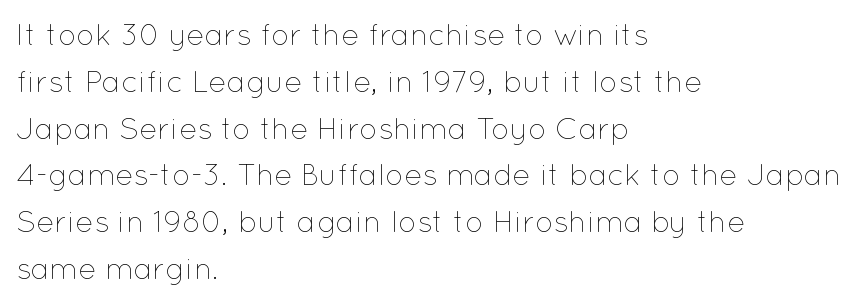
Q: Is the text bold? A: No.
Q: Is the text italic (slanted)? A: No, it is upright.
Q: Is the text underlined? A: No.
Q: How is the paragraph aligned? A: Left-aligned.
Q: Is the spacing between letters normal or unusually wide? A: Normal.
Q: Is the spacing between lines tight, normal or loose? A: Normal.
Q: Width (condensed, normal, or wide)? A: Normal.
Q: Stroke contrast? A: Low.
Q: x-height? A: Medium.
Q: Monospaced? A: No.
